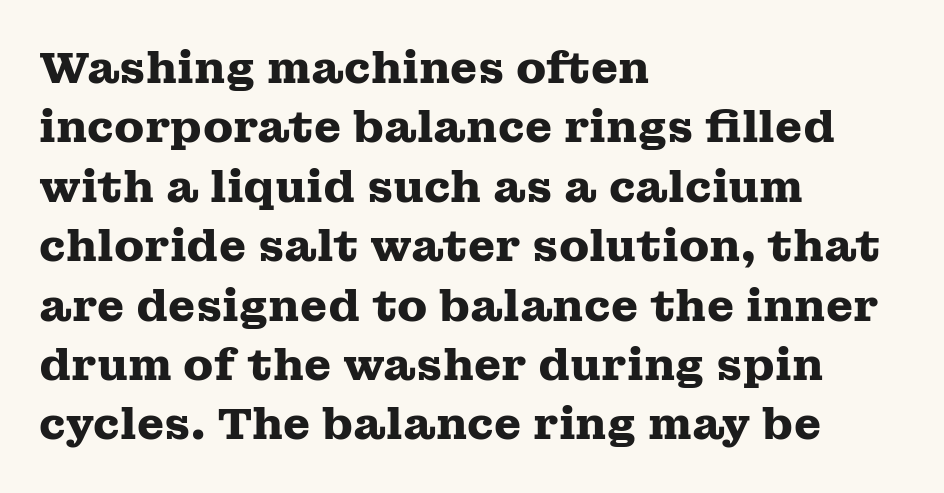
The image shows 44 px heavy, wide serif type, upright; set left-aligned, normal line spacing (1.35x), normal letter spacing, not underlined; medium stroke contrast and a medium x-height.
